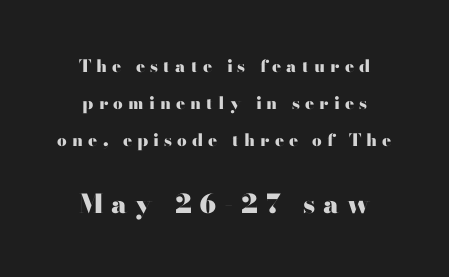
Q: Is the text bold? A: Yes.
Q: Is the text italic (slanted)? A: No, it is upright.
Q: Is the text underlined? A: No.
Q: How is the paragraph aligned? A: Centered.
Q: Is the spacing between letters normal or unusually wide? A: Unusually wide.
Q: Is the spacing between lines tight, normal or loose? A: Loose.
Q: Which block of text is set in a larger size, the first (top) or the second (bottom)? A: The second (bottom) one.
